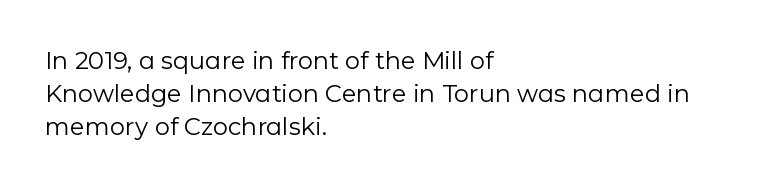
Q: Is the text bold? A: No.
Q: Is the text italic (slanted)? A: No, it is upright.
Q: Is the text underlined? A: No.
Q: How is the paragraph aligned? A: Left-aligned.
Q: Is the spacing between letters normal or unusually wide? A: Normal.
Q: Is the spacing between lines tight, normal or loose? A: Normal.
